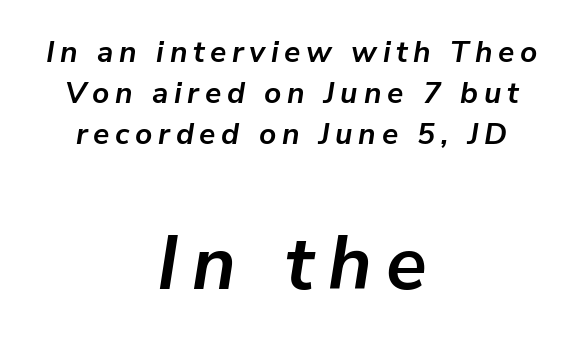
Each line is balanced around a shared central axis. Note the varied advance widths — an 'i' is clearly narrower than an 'm'. Notice how thick the strokes are: this is what a full bold looks like. The block of text has a typical density, with ordinary space between rows. Does the bottom block carry the larger type? Yes, it does. The whole block is typeset with a tilt.
